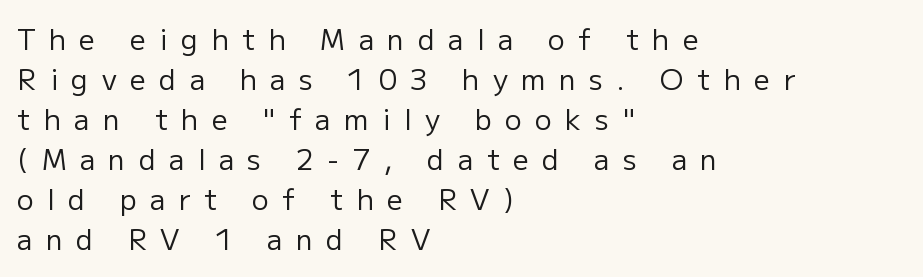
Q: Is the text bold? A: No.
Q: Is the text italic (slanted)? A: No, it is upright.
Q: Is the typeface a serif or a sans-serif typeface? A: Sans-serif.
Q: Is the text underlined? A: No.
Q: How is the paragraph aligned? A: Left-aligned.
Q: Is the spacing between letters normal or unusually wide? A: Unusually wide.
Q: Is the spacing between lines tight, normal or loose? A: Normal.
Q: Width (condensed, normal, or wide)? A: Normal.
Q: Stroke contrast? A: Low.
Q: x-height? A: Medium.
Q: Monospaced? A: No.
